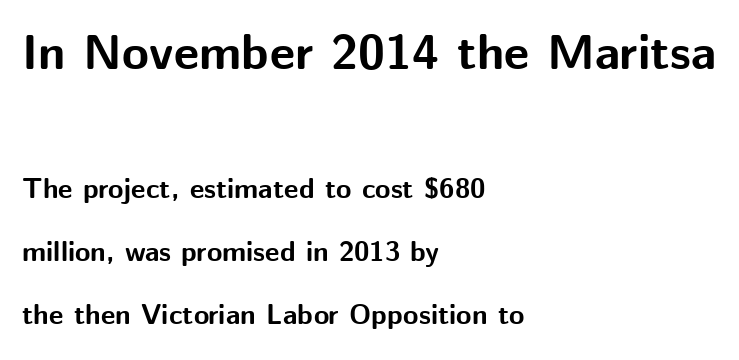
The image shows 49 px bold sans-serif type, upright; set left-aligned, loose line spacing (2.25x), normal letter spacing, not underlined; the first (top) block is 1.75x larger; medium stroke contrast and a medium x-height.
